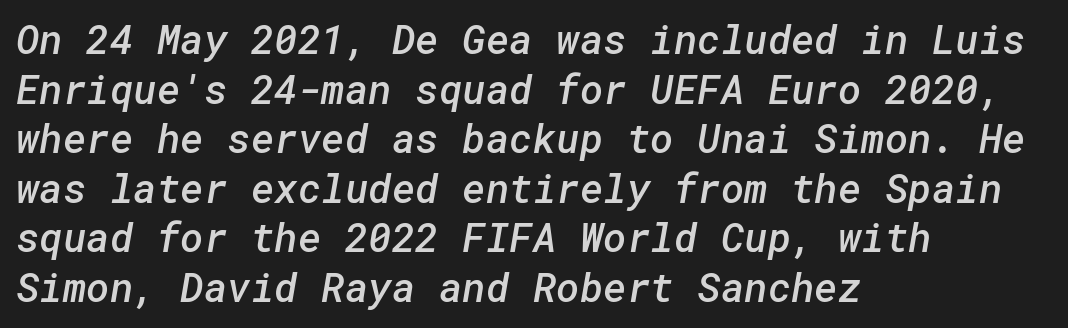
Q: Is the text bold? A: Semi-bold.
Q: Is the typeface a serif or a sans-serif typeface? A: Sans-serif.
Q: Is the text underlined? A: No.
Q: How is the paragraph aligned? A: Left-aligned.
Q: Is the spacing between letters normal or unusually wide? A: Normal.
Q: Width (condensed, normal, or wide)? A: Normal.
Q: Stroke contrast? A: Low.
Q: x-height? A: Medium.
